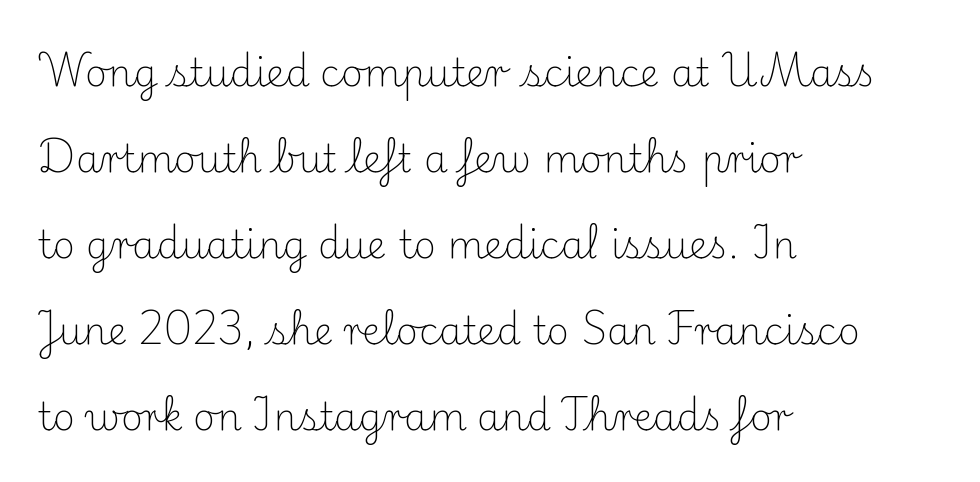
Q: Is the text bold? A: No.
Q: Is the text italic (slanted)? A: No, it is upright.
Q: Is the typeface a serif or a sans-serif typeface? A: Serif.
Q: Is the text underlined? A: No.
Q: How is the paragraph aligned? A: Left-aligned.
Q: Is the spacing between letters normal or unusually wide? A: Normal.
Q: Is the spacing between lines tight, normal or loose? A: Loose.
Q: Width (condensed, normal, or wide)? A: Normal.
Q: Stroke contrast? A: Medium.
Q: x-height? A: Small.
Q: Monospaced? A: No.
